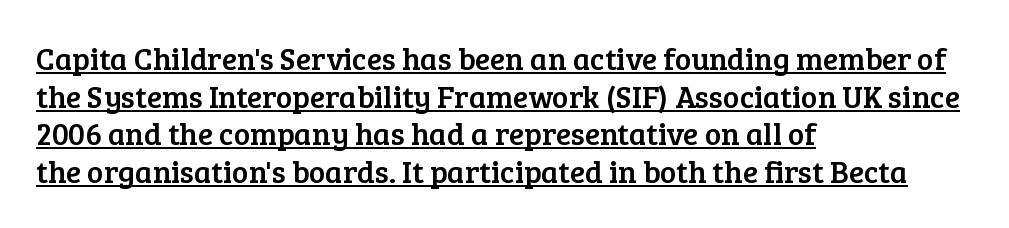
The image shows 31 px serif type, upright; set left-aligned, line spacing 1.21x, normal letter spacing, underlined; low stroke contrast and a medium x-height.
